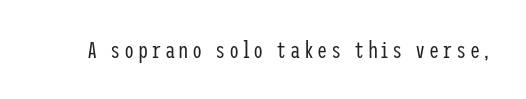
{"italic": "no", "bold": "no", "underline": "no", "glyph_px": 23}
